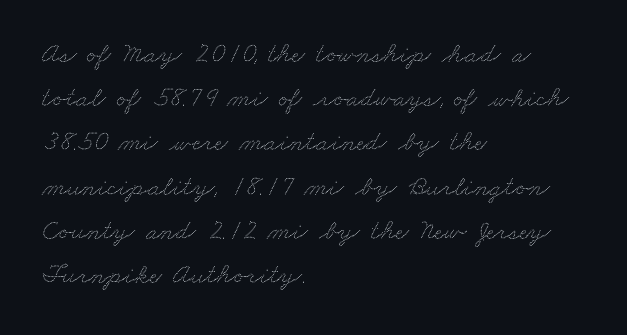
{"width": "wide", "stroke_contrast": "low", "x_height": "small", "monospaced": "no", "underline": "no", "align": "left", "line_spacing": "normal", "line_spacing_ratio": 1.58, "letter_spacing": "normal", "letter_spacing_em": 0.0, "glyph_px": 28}
